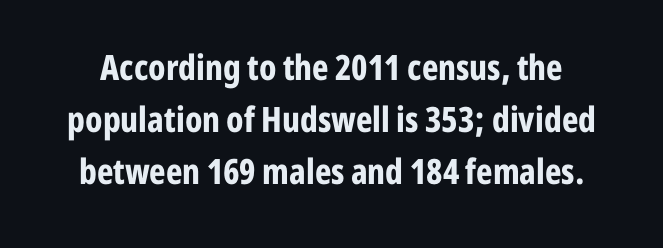
The image shows 35 px bold, condensed sans-serif type, upright; set normal line spacing (1.49x), normal letter spacing, not underlined; low stroke contrast and a medium x-height.
